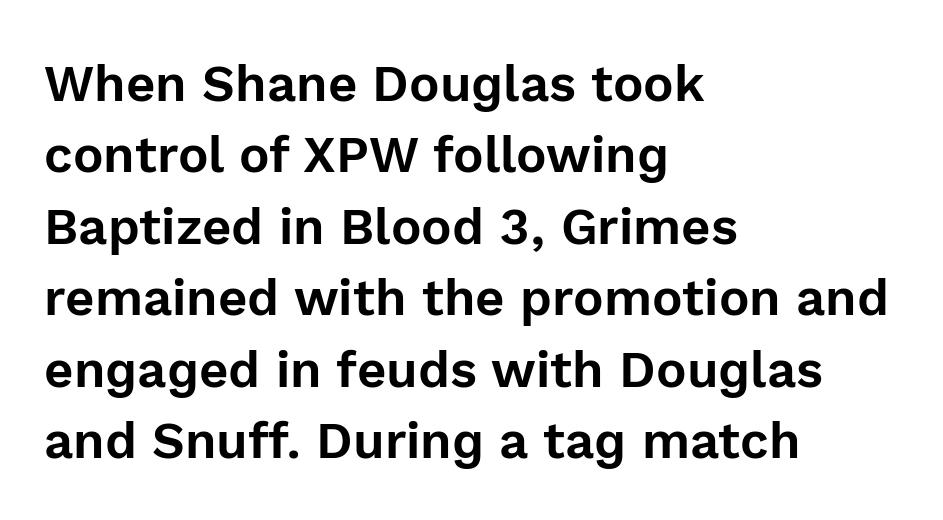
Q: Is the text italic (slanted)? A: No, it is upright.
Q: Is the typeface a serif or a sans-serif typeface? A: Sans-serif.
Q: Is the text underlined? A: No.
Q: How is the paragraph aligned? A: Left-aligned.
Q: Is the spacing between letters normal or unusually wide? A: Normal.
Q: Is the spacing between lines tight, normal or loose? A: Normal.
Q: Width (condensed, normal, or wide)? A: Normal.
Q: x-height? A: Medium.
Q: Monospaced? A: No.
